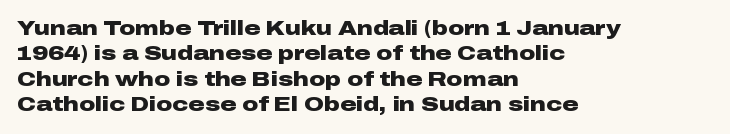
{"italic": "no", "bold": "yes", "underline": "no", "align": "left", "line_spacing": "normal", "line_spacing_ratio": 1.27, "letter_spacing": "normal", "letter_spacing_em": 0.0, "glyph_px": 20}
